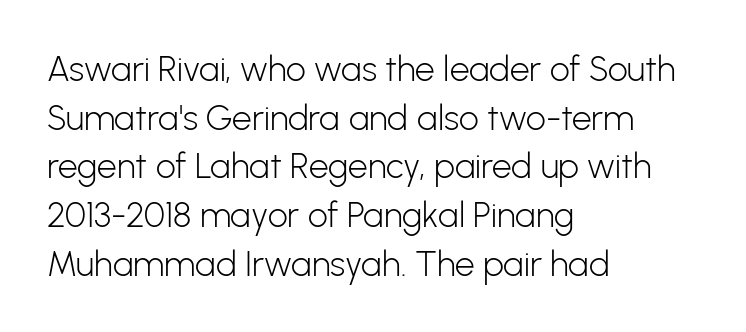
{"serif": "no", "italic": "no", "bold": "no", "weight": "light", "width": "normal", "stroke_contrast": "low", "x_height": "medium", "monospaced": "no", "underline": "no", "align": "left", "line_spacing": "normal", "line_spacing_ratio": 1.39, "letter_spacing": "normal", "letter_spacing_em": 0.0, "glyph_px": 35}
